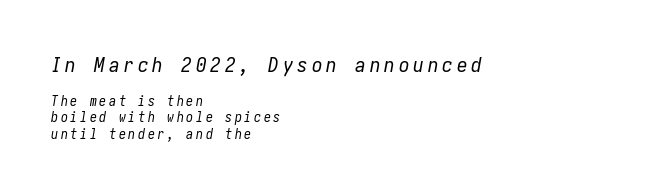
{"italic": "yes", "lean": "right", "slant_degrees": 10, "bold": "no", "underline": "no", "align": "left", "line_spacing_ratio": 1.16, "larger_block": "first", "size_ratio": 1.5, "glyph_px": 21}
